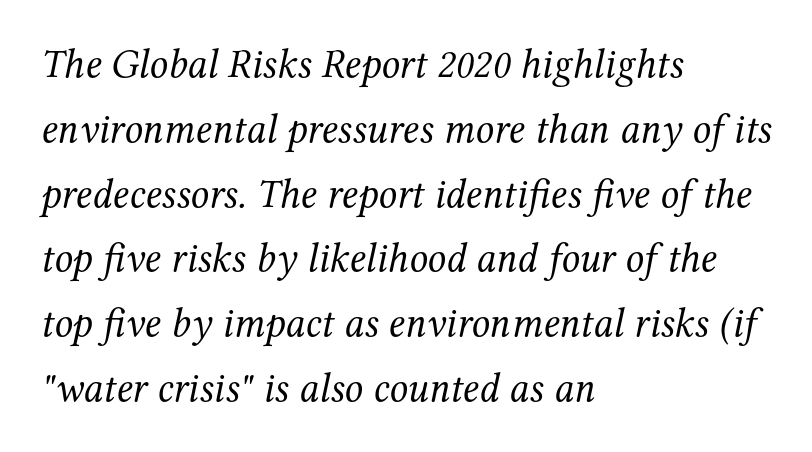
{"serif": "yes", "italic": "yes", "lean": "right", "slant_degrees": 12, "bold": "no", "weight": "regular", "width": "normal", "stroke_contrast": "medium", "x_height": "medium", "monospaced": "no", "underline": "no", "align": "left", "line_spacing": "normal", "line_spacing_ratio": 1.58, "letter_spacing": "normal", "letter_spacing_em": 0.0, "glyph_px": 41}
